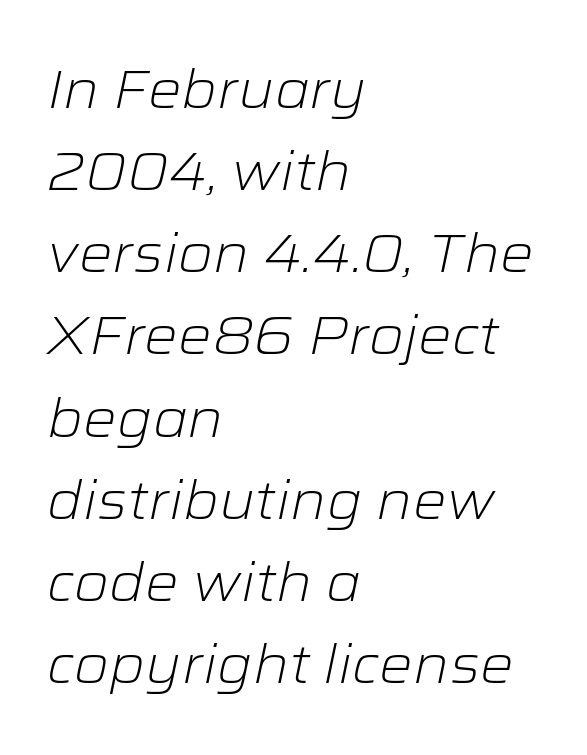
Q: Is the text bold? A: No.
Q: Is the text italic (slanted)? A: Yes, it leans right by about 12 degrees.
Q: Is the text underlined? A: No.
Q: How is the paragraph aligned? A: Left-aligned.
Q: Is the spacing between letters normal or unusually wide? A: Normal.
Q: Is the spacing between lines tight, normal or loose? A: Normal.
Q: Width (condensed, normal, or wide)? A: Wide.
Q: Stroke contrast? A: Low.
Q: x-height? A: Medium.
Q: Monospaced? A: No.
